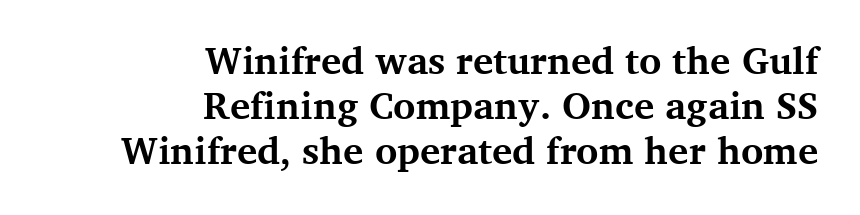
The image shows 38 px bold serif type, upright; set right-aligned, line spacing 1.18x, normal letter spacing, not underlined; medium stroke contrast and a medium x-height.
